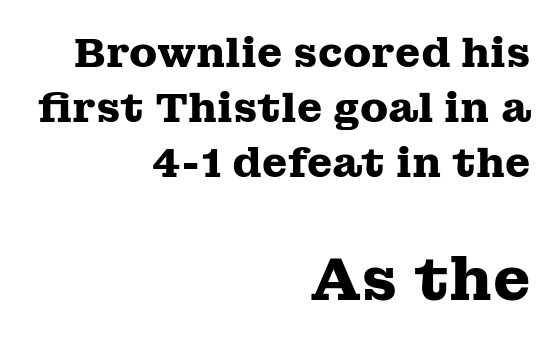
{"serif": "yes", "italic": "no", "bold": "yes", "weight": "heavy", "width": "wide", "stroke_contrast": "medium", "x_height": "medium", "monospaced": "no", "underline": "no", "align": "right", "line_spacing": "normal", "line_spacing_ratio": 1.34, "letter_spacing": "normal", "letter_spacing_em": 0.0, "larger_block": "second", "size_ratio": 1.49, "glyph_px": 61}
